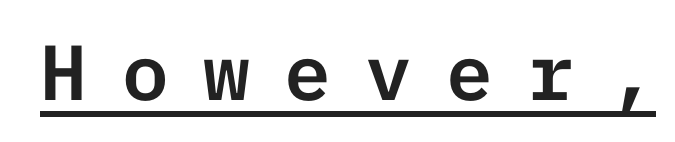
The rendering uses the underline text-decoration. Italic? Not at all — the glyphs are vertical. The horizontal fit of the characters is loose and conspicuously gappy. A sans-serif font was chosen for this passage.
